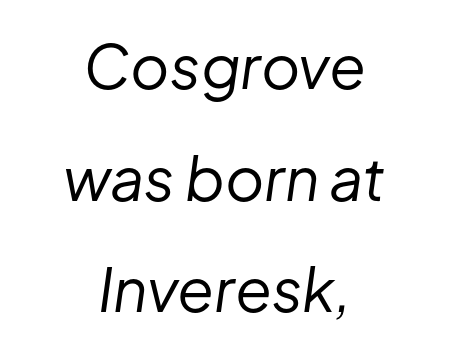
Nobody touched the tracking dial on this one. Looks like regular typesetting: each glyph gets only the width it needs. It's the slanting kind of type. These lines stack symmetrically, like a column narrowing and widening about its center. These glyphs show unthickened strokes, regular width or finer.
